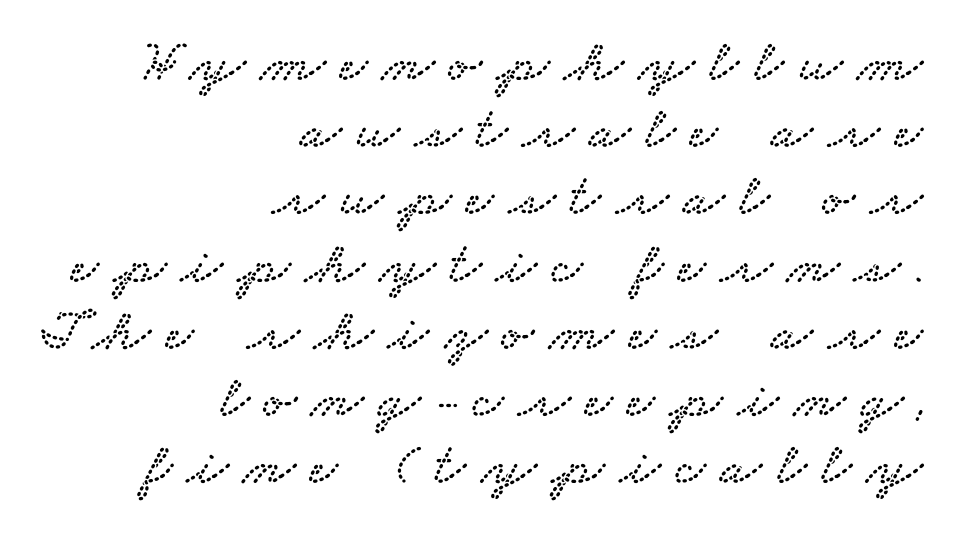
{"width": "wide", "stroke_contrast": "low", "x_height": "small", "monospaced": "no", "underline": "no", "align": "right", "line_spacing": "tight", "line_spacing_ratio": 1.12, "letter_spacing": "wide", "letter_spacing_em": 0.25, "glyph_px": 60}
